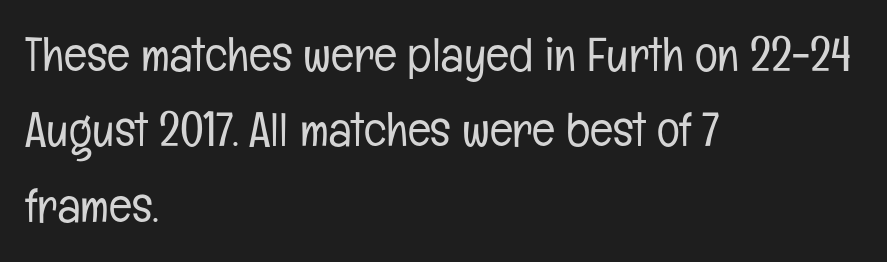
{"serif": "no", "italic": "no", "bold": "no", "weight": "light", "width": "condensed", "stroke_contrast": "low", "x_height": "medium", "monospaced": "no", "underline": "no", "align": "left", "line_spacing": "normal", "line_spacing_ratio": 1.57, "letter_spacing": "normal", "letter_spacing_em": 0.0, "glyph_px": 48}
